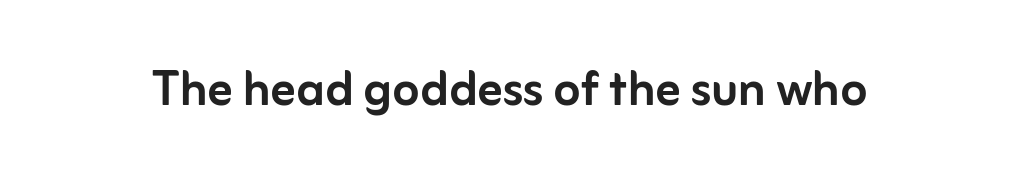
Q: Is the text italic (slanted)? A: No, it is upright.
Q: Is the typeface a serif or a sans-serif typeface? A: Sans-serif.
Q: Is the text underlined? A: No.
Q: Is the spacing between letters normal or unusually wide? A: Normal.
Q: Width (condensed, normal, or wide)? A: Normal.
Q: Stroke contrast? A: Low.
Q: x-height? A: Medium.
Q: Monospaced? A: No.
